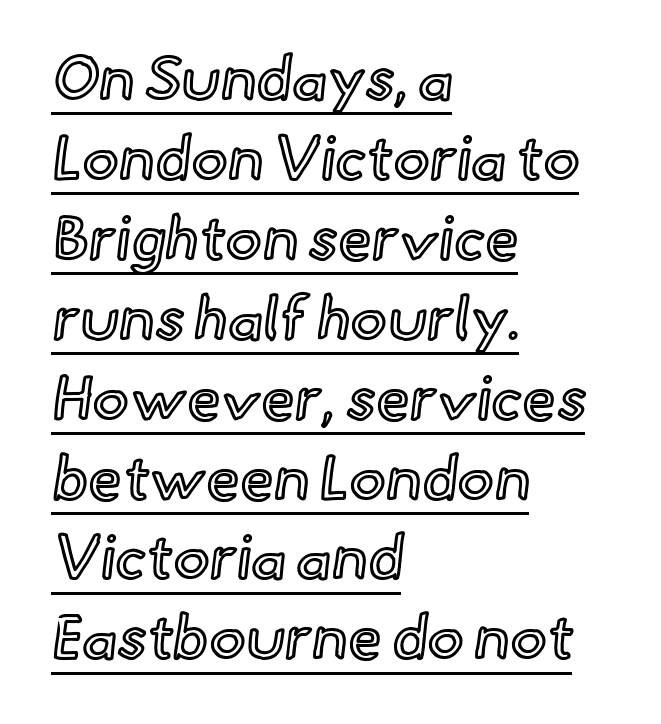
Q: Is the text italic (slanted)? A: Yes.
Q: Is the text underlined? A: Yes.
Q: How is the paragraph aligned? A: Left-aligned.
Q: Is the spacing between letters normal or unusually wide? A: Normal.
Q: Is the spacing between lines tight, normal or loose? A: Normal.
Q: Width (condensed, normal, or wide)? A: Normal.
Q: x-height? A: Small.
Q: Monospaced? A: No.
